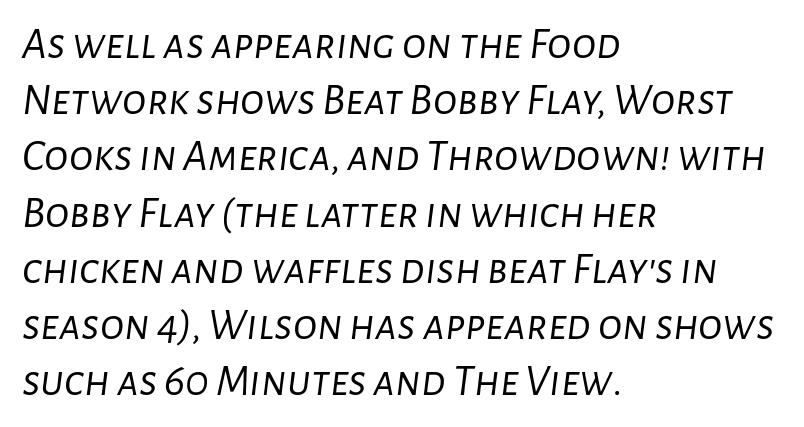
Q: Is the text bold? A: No.
Q: Is the text italic (slanted)? A: Yes, it leans right by about 7 degrees.
Q: Is the text underlined? A: No.
Q: How is the paragraph aligned? A: Left-aligned.
Q: Is the spacing between letters normal or unusually wide? A: Normal.
Q: Is the spacing between lines tight, normal or loose? A: Normal.
Q: Width (condensed, normal, or wide)? A: Normal.
Q: Stroke contrast? A: Low.
Q: x-height? A: Medium.
Q: Monospaced? A: No.
